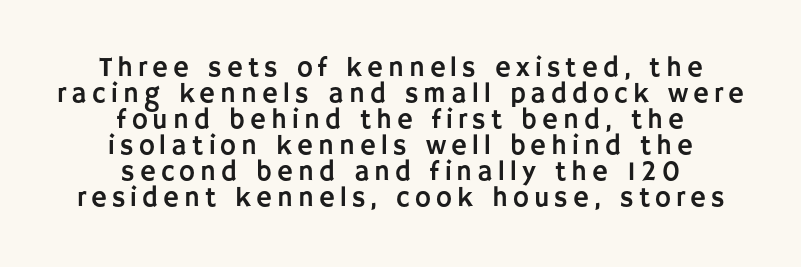
Baseline-to-baseline distance is barely more than the letter height. Honestly, there is no underline to notice here at all. Teacher's note: observe the equal gaps on both sides — that is centered alignment. The axis of the letterforms is exactly vertical.
